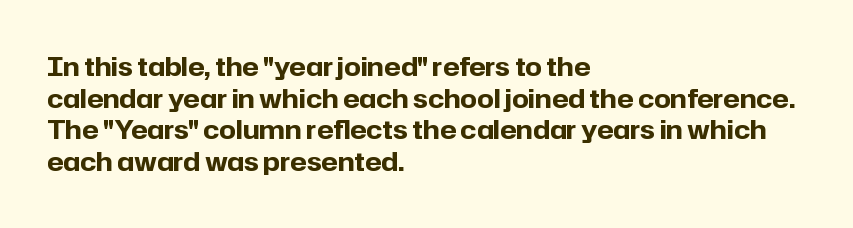
{"italic": "no", "bold": "yes", "underline": "no", "align": "left", "line_spacing_ratio": 1.22, "letter_spacing": "normal", "letter_spacing_em": 0.0, "glyph_px": 26}
